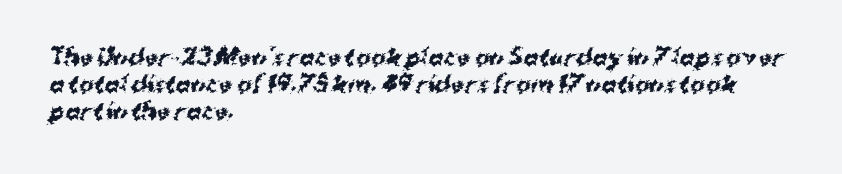
{"bold": "yes", "underline": "no", "align": "left", "line_spacing_ratio": 1.23, "letter_spacing": "normal", "letter_spacing_em": 0.0, "glyph_px": 22}
